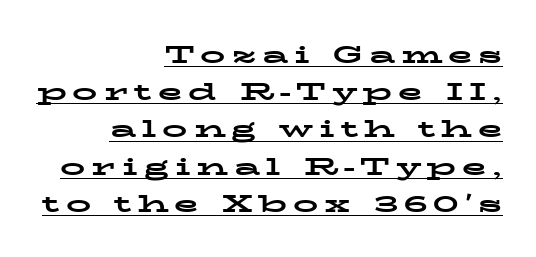
{"italic": "no", "bold": "yes", "underline": "yes", "align": "right", "line_spacing": "normal", "line_spacing_ratio": 1.49, "letter_spacing": "wide", "letter_spacing_em": 0.24, "glyph_px": 25}
